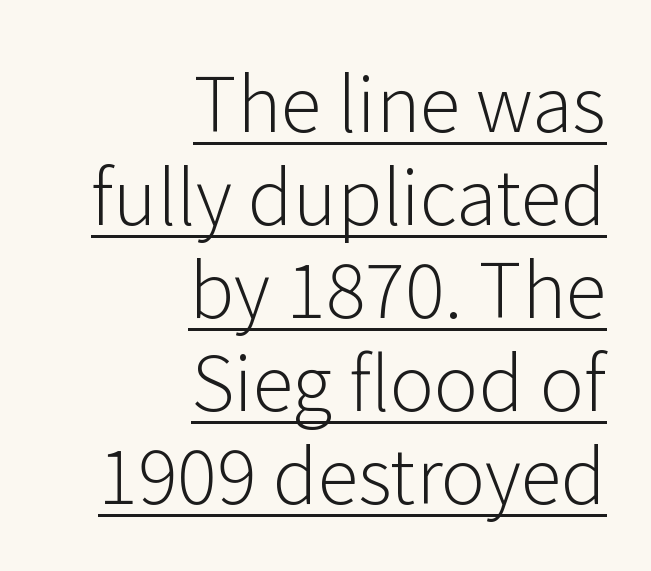
Words appear dense and cohesive because spacing is normal. The lettering holds an erect, upright posture throughout. The typesetter chose a ragged-left arrangement here. Think of a printed novel: that variable character pitch is what you see here. Are there feet on the stems? There aren't — it's a sans.
